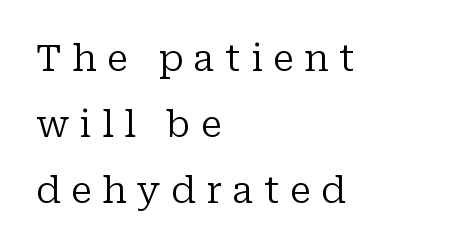
{"serif": "yes", "italic": "no", "bold": "no", "weight": "regular", "width": "normal", "stroke_contrast": "low", "x_height": "medium", "monospaced": "no", "underline": "no", "align": "left", "line_spacing_ratio": 1.79, "letter_spacing": "wide", "letter_spacing_em": 0.28, "glyph_px": 37}
